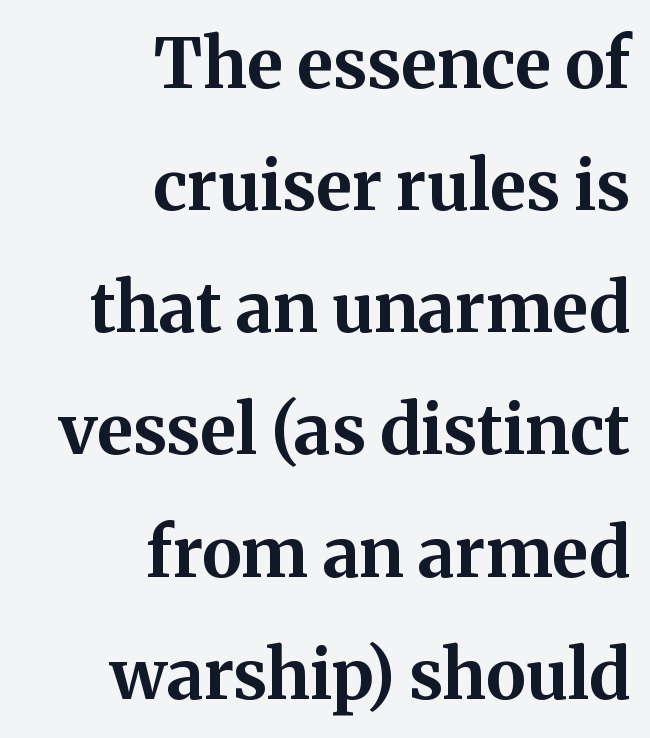
The compositor pushed each line to the right boundary. Its strokes are broad and dark, the hallmark of bold type. The foot of each line stays bare and open. No italicization has been applied; the sample stays upright. Note the varied advance widths — an 'i' is clearly narrower than an 'm'.
